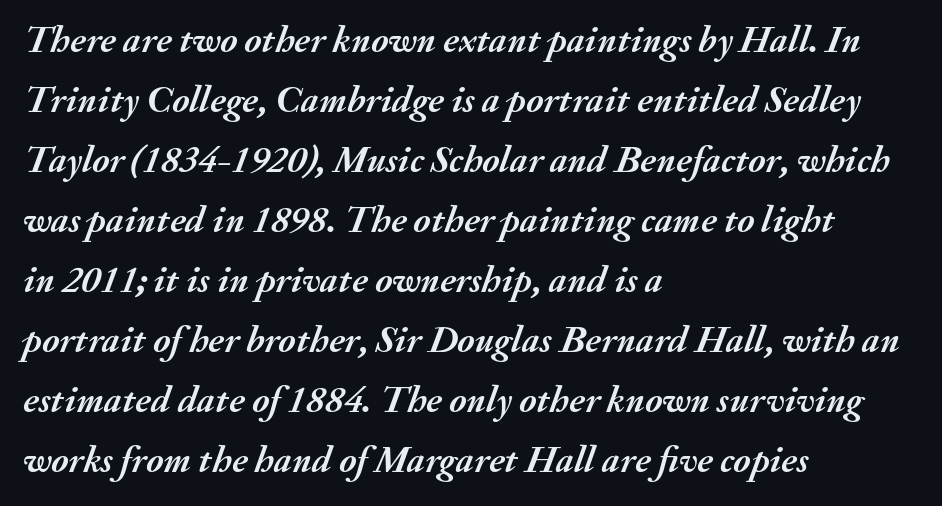
The image shows 38 px semibold type, italic (leaning right); set left-aligned, normal line spacing (1.58x), normal letter spacing, not underlined; medium stroke contrast and a small x-height.
